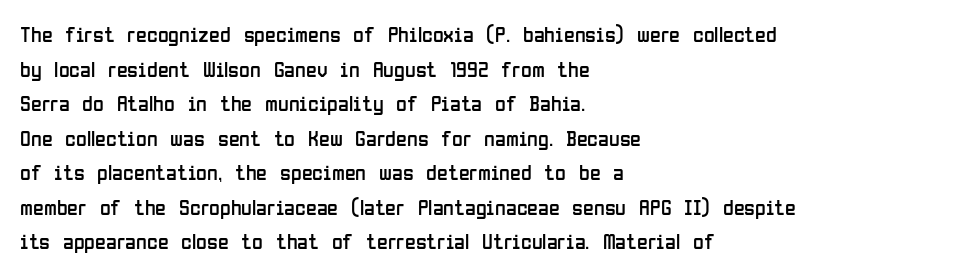
{"italic": "no", "bold": "no", "underline": "no", "align": "left", "line_spacing": "normal", "line_spacing_ratio": 1.57, "letter_spacing": "normal", "letter_spacing_em": 0.0, "glyph_px": 22}
